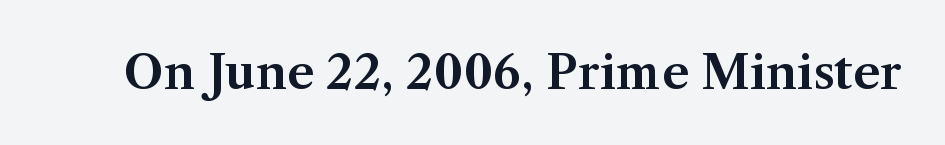
The image shows 47 px serif type, upright; set normal letter spacing, not underlined; medium stroke contrast and a medium x-height.
